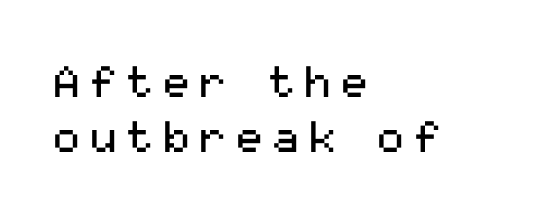
The image shows 44 px regular-weight sans-serif type, upright; set left-aligned, normal line spacing (1.25x), unusually wide letter spacing (+0.23 em), not underlined; medium stroke contrast and a medium x-height.
